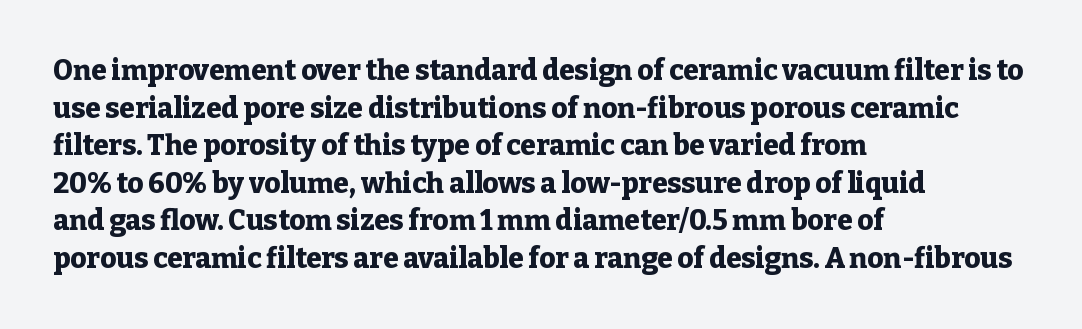
The lettering stays uniformly vertical, giving the passage a roman look. Summary of weight: heavy, a full bold. Character widths vary here, with narrow letters taking less room than wide ones. The paragraph shown leans on its left margin. The words here are not underlined.
